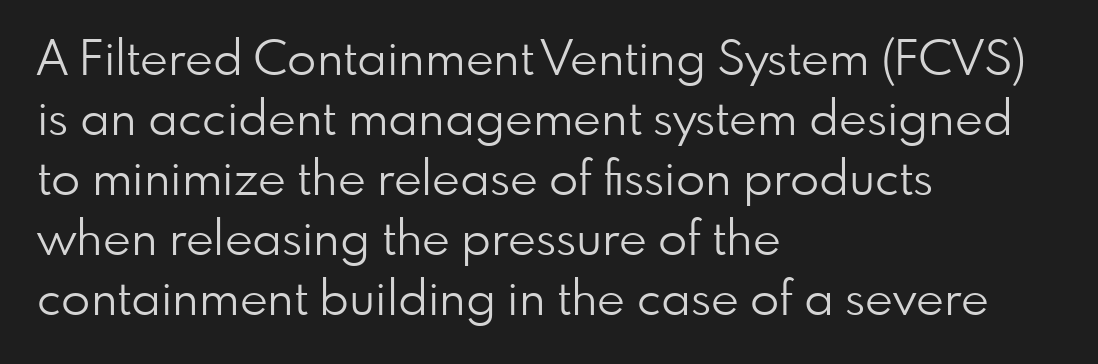
{"serif": "no", "italic": "no", "bold": "no", "weight": "light", "width": "normal", "stroke_contrast": "low", "x_height": "small", "monospaced": "no", "underline": "no", "align": "left", "line_spacing": "normal", "line_spacing_ratio": 1.25, "letter_spacing": "normal", "letter_spacing_em": 0.0, "glyph_px": 48}
